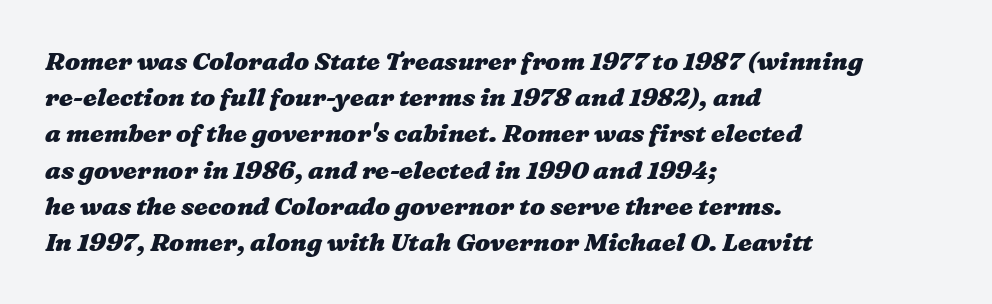
Vertically, the passage feels balanced, rows spaced as you'd expect. The line texture is even and compact thanks to regular tracking. These lines are set flush left with a ragged right edge. Quick note: underline off. Plenty of ink on the page — the face is bold.
